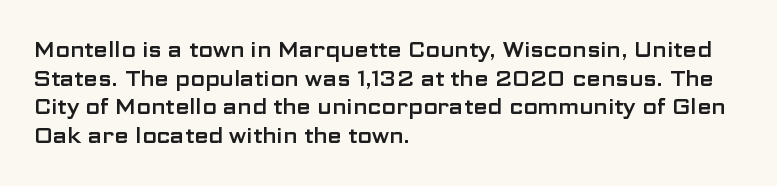
The rendering keeps characters at their native spacing. Does the lettering tilt? It doesn't — this is upright. Descender tails drop into unmarked territory. The lines sit at an ordinary, default distance from one another. One-word summary of the alignment: left.
